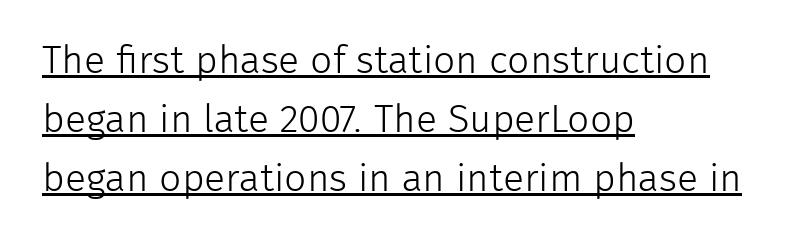
{"serif": "no", "italic": "no", "bold": "no", "weight": "light", "width": "normal", "stroke_contrast": "low", "x_height": "medium", "monospaced": "no", "underline": "yes", "align": "left", "line_spacing": "normal", "line_spacing_ratio": 1.51, "letter_spacing": "normal", "letter_spacing_em": 0.0, "glyph_px": 39}
